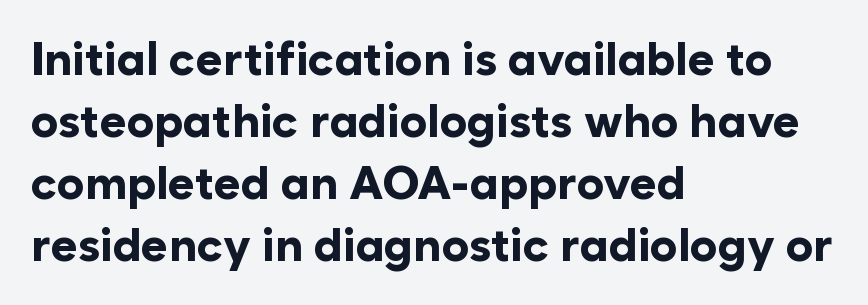
{"serif": "no", "italic": "no", "bold": "yes", "weight": "bold", "width": "normal", "stroke_contrast": "low", "x_height": "medium", "monospaced": "no", "underline": "no", "align": "left", "line_spacing": "normal", "line_spacing_ratio": 1.35, "letter_spacing": "normal", "letter_spacing_em": 0.0, "glyph_px": 46}
